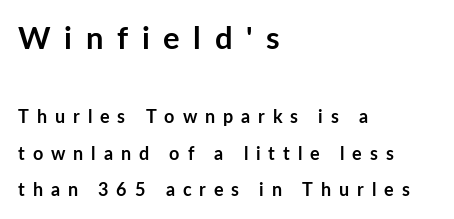
{"serif": "no", "italic": "no", "bold": "yes", "weight": "semibold", "width": "normal", "stroke_contrast": "low", "x_height": "medium", "monospaced": "no", "underline": "no", "align": "left", "line_spacing": "loose", "line_spacing_ratio": 2.02, "letter_spacing": "wide", "letter_spacing_em": 0.44, "larger_block": "first", "size_ratio": 1.72, "glyph_px": 31}
